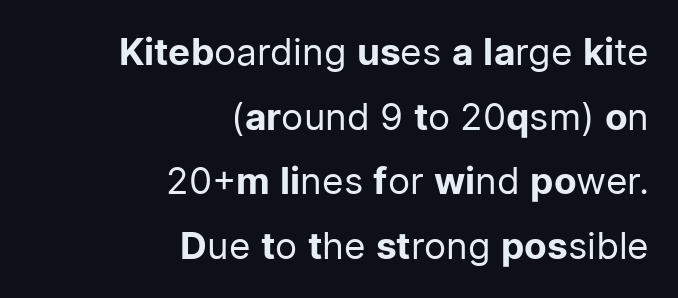
{"serif": "no", "italic": "no", "bold": "no", "weight": "regular", "width": "normal", "stroke_contrast": "low", "x_height": "medium", "monospaced": "no", "underline": "no", "align": "right", "line_spacing_ratio": 1.75, "letter_spacing": "normal", "letter_spacing_em": 0.0, "glyph_px": 37}
